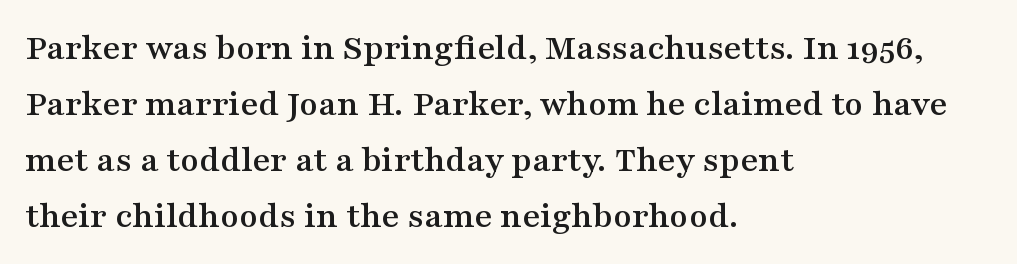
Tracking value appears to be zero — textbook default spacing. This rendering employs a face with finishing strokes, i.e., a serif. Rule under the text: the space is simply empty. Regarding leading, the lines here are spaced in the standard way.
